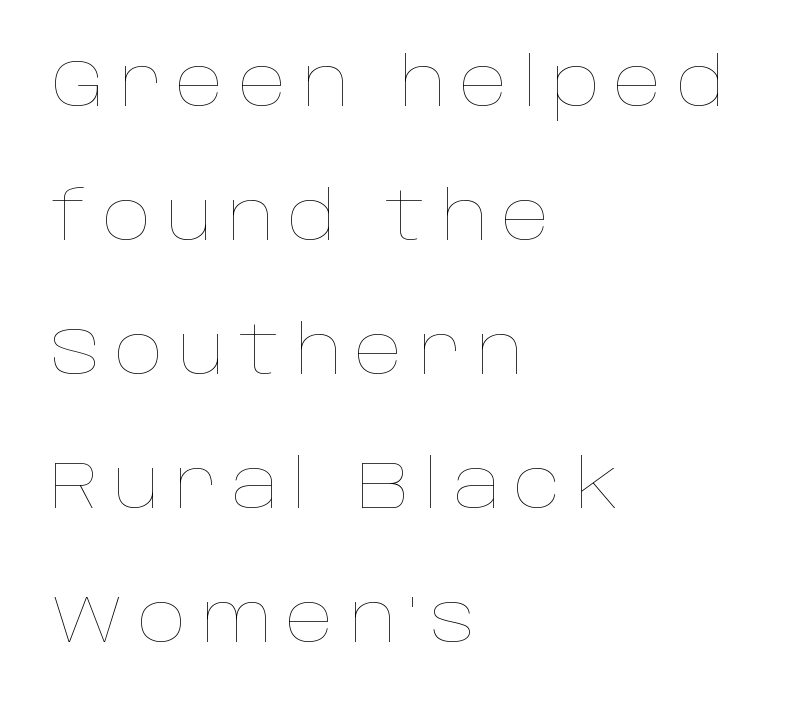
{"italic": "no", "bold": "no", "weight": "thin", "width": "normal", "stroke_contrast": "low", "x_height": "large", "monospaced": "no", "underline": "no", "align": "left", "line_spacing": "loose", "line_spacing_ratio": 1.97, "letter_spacing": "wide", "letter_spacing_em": 0.21, "glyph_px": 68}
